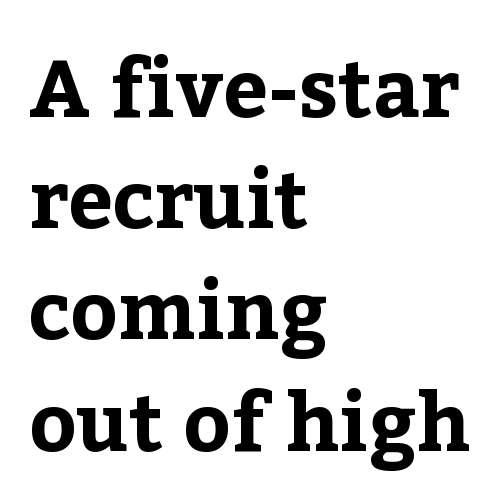
{"serif": "yes", "italic": "no", "bold": "yes", "weight": "bold", "width": "normal", "stroke_contrast": "low", "x_height": "medium", "monospaced": "no", "underline": "no", "align": "left", "line_spacing": "normal", "line_spacing_ratio": 1.39, "letter_spacing": "normal", "letter_spacing_em": 0.0, "glyph_px": 80}
